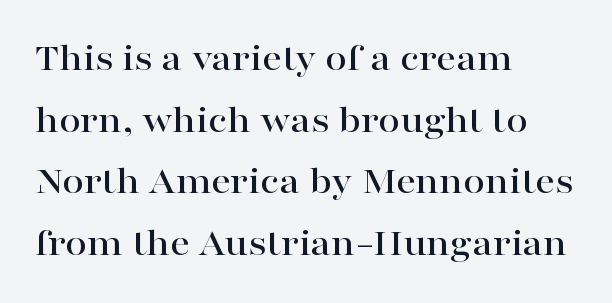
Looks like regular typesetting: each glyph gets only the width it needs. The setting favours the left margin, as ordinary paragraphs usually do. Each letter's strokes conclude with small projecting serifs. The rendering uses a moderate line-height, typical for paragraphs. These lines were composed using upright roman letters.
